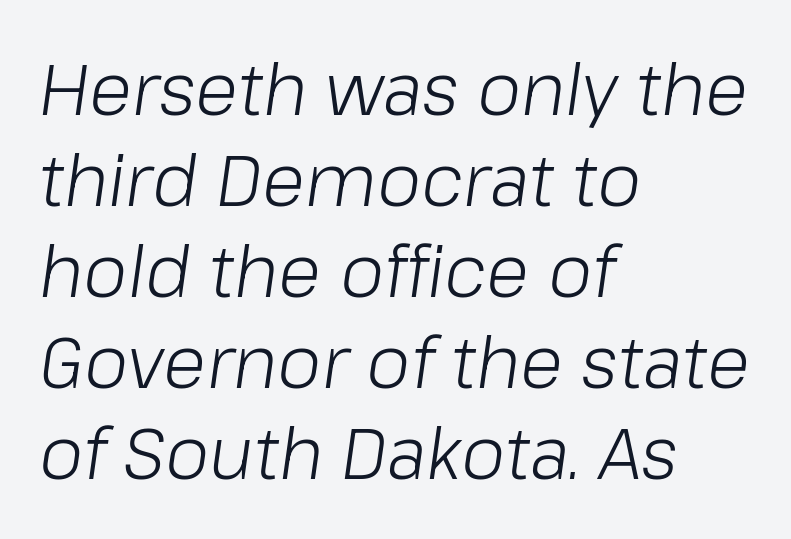
The image shows 71 px light type, italic (leaning right); set left-aligned, normal line spacing (1.28x), normal letter spacing, not underlined; low stroke contrast and a medium x-height.
